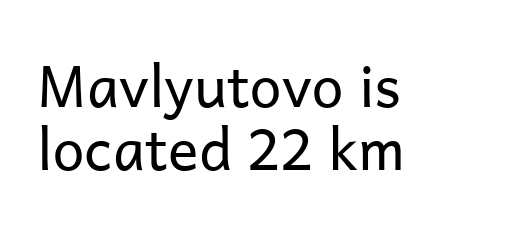
Q: Is the text bold? A: No.
Q: Is the text italic (slanted)? A: No, it is upright.
Q: Is the typeface a serif or a sans-serif typeface? A: Sans-serif.
Q: Is the text underlined? A: No.
Q: How is the paragraph aligned? A: Left-aligned.
Q: Is the spacing between letters normal or unusually wide? A: Normal.
Q: Is the spacing between lines tight, normal or loose? A: Tight.
Q: Width (condensed, normal, or wide)? A: Normal.
Q: Stroke contrast? A: Low.
Q: x-height? A: Medium.
Q: Monospaced? A: No.
